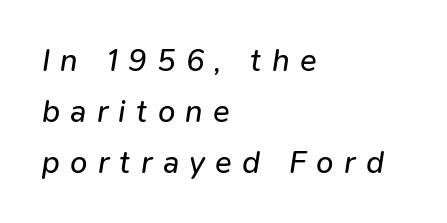
Q: Is the text bold? A: No.
Q: Is the text italic (slanted)? A: Yes, it leans right by about 9 degrees.
Q: Is the text underlined? A: No.
Q: How is the paragraph aligned? A: Left-aligned.
Q: Is the spacing between letters normal or unusually wide? A: Unusually wide.
Q: Is the spacing between lines tight, normal or loose? A: Normal.
Q: Width (condensed, normal, or wide)? A: Normal.
Q: Stroke contrast? A: Low.
Q: x-height? A: Medium.
Q: Monospaced? A: No.
